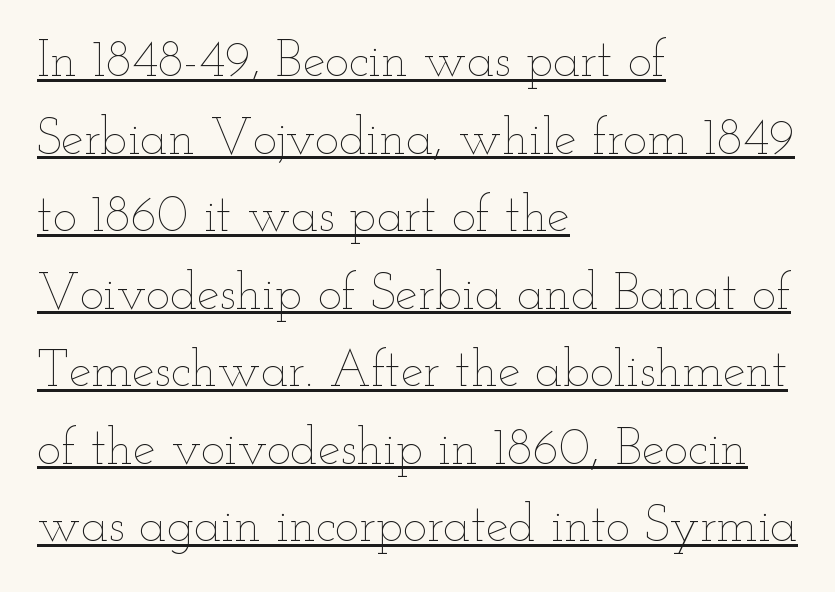
Check the space under the baseline: a stroke is drawn there. These lines stack with their left ends in a neat column. No italicization has been applied; the sample stays upright. Does extra space separate the letters? No, they use regular spacing.
